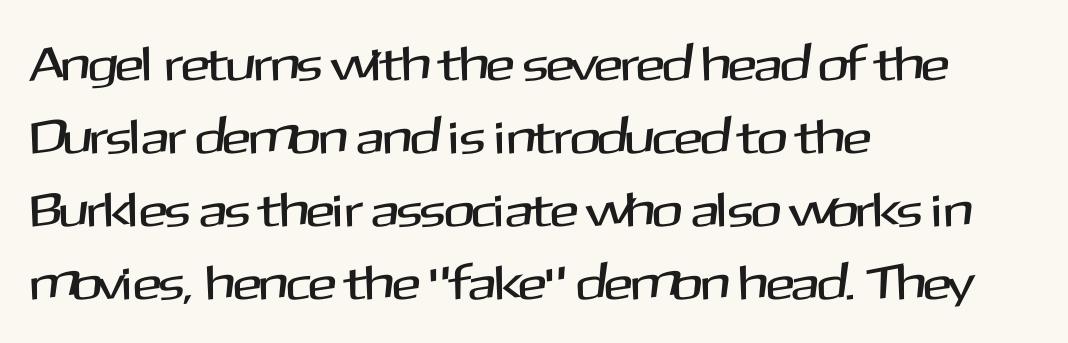
The paragraph has a hard left edge and a soft right edge. What kind of face is this? One without serifs — a sans. Letter spacing: default. A roman cut, with each character standing at attention. Whoever set this chose a conventional vertical rhythm. Descender tails drop into unmarked territory.
